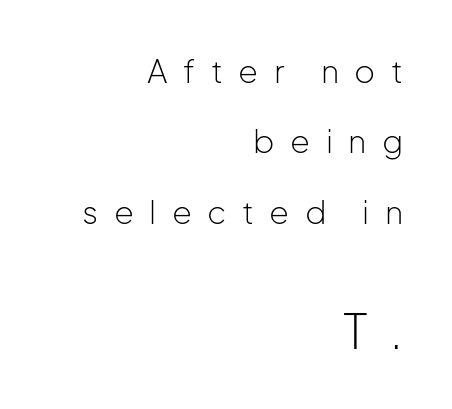
The image shows 48 px light sans-serif type, upright; set right-aligned, loose line spacing (2.2x), unusually wide letter spacing (+0.48 em), not underlined; the second (bottom) block is 1.5x larger; low stroke contrast and a medium x-height.
